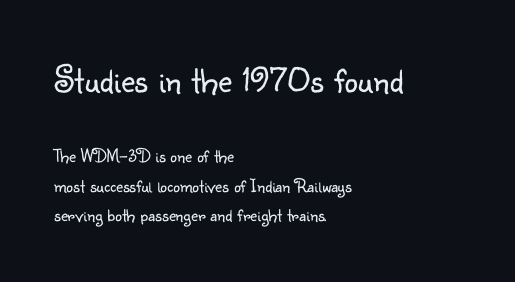
The image shows 38 px light sans-serif type, upright; set left-aligned, normal line spacing (1.55x), normal letter spacing, not underlined; the first (top) block is 2.0x larger; low stroke contrast and a small x-height.
